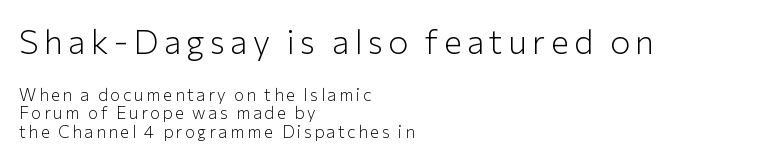
Q: Is the text bold? A: No.
Q: Is the text italic (slanted)? A: No, it is upright.
Q: Is the typeface a serif or a sans-serif typeface? A: Sans-serif.
Q: Is the text underlined? A: No.
Q: How is the paragraph aligned? A: Left-aligned.
Q: Is the spacing between lines tight, normal or loose? A: Tight.
Q: Which block of text is set in a larger size, the first (top) or the second (bottom)? A: The first (top) one.
Q: Width (condensed, normal, or wide)? A: Normal.
Q: Stroke contrast? A: Low.
Q: x-height? A: Medium.
Q: Monospaced? A: No.
